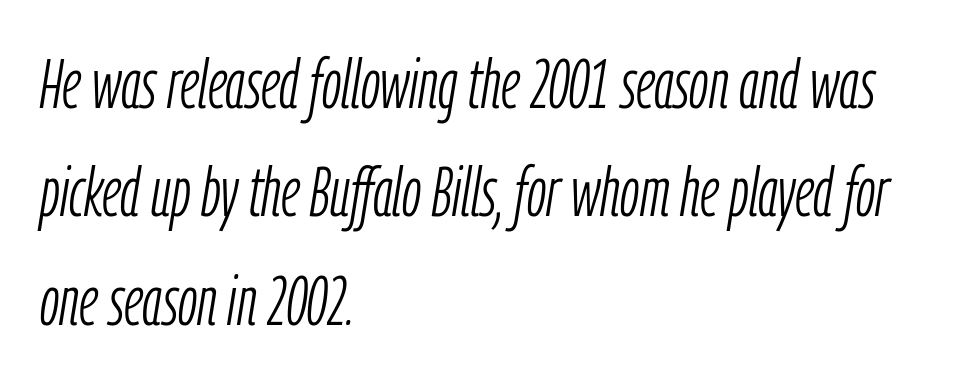
Q: Is the text bold? A: No.
Q: Is the text italic (slanted)? A: Yes, it leans right by about 9 degrees.
Q: Is the text underlined? A: No.
Q: How is the paragraph aligned? A: Left-aligned.
Q: Is the spacing between letters normal or unusually wide? A: Normal.
Q: Is the spacing between lines tight, normal or loose? A: Normal.
Q: Width (condensed, normal, or wide)? A: Condensed.
Q: Stroke contrast? A: Low.
Q: x-height? A: Medium.
Q: Monospaced? A: No.
